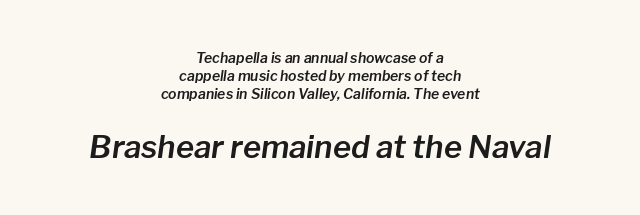
Q: Is the text italic (slanted)? A: Yes, it leans right by about 8 degrees.
Q: Is the text underlined? A: No.
Q: How is the paragraph aligned? A: Centered.
Q: Is the spacing between letters normal or unusually wide? A: Normal.
Q: Is the spacing between lines tight, normal or loose? A: Normal.
Q: Which block of text is set in a larger size, the first (top) or the second (bottom)? A: The second (bottom) one.
Q: Width (condensed, normal, or wide)? A: Normal.
Q: Stroke contrast? A: Low.
Q: x-height? A: Medium.
Q: Monospaced? A: No.
